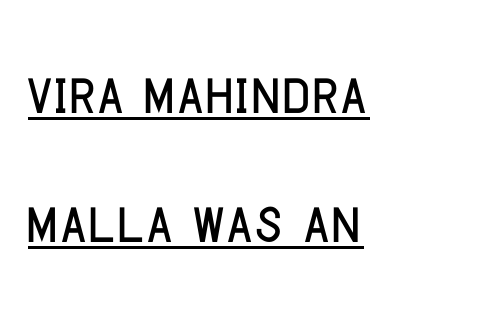
The image shows 77 px condensed sans-serif type, upright; set left-aligned, normal line spacing (1.67x), normal letter spacing, underlined; low stroke contrast and a large x-height.
